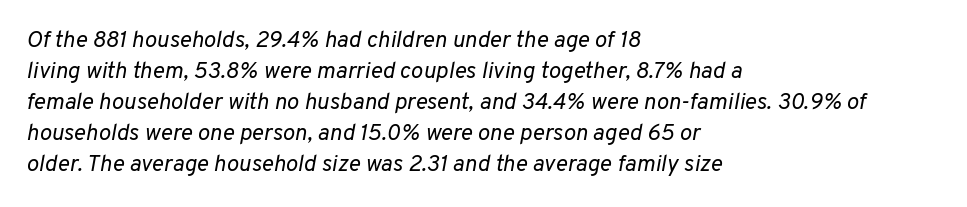
{"italic": "yes", "lean": "right", "slant_degrees": 10, "bold": "no", "underline": "no", "align": "left", "line_spacing": "normal", "line_spacing_ratio": 1.35, "letter_spacing": "normal", "letter_spacing_em": 0.0, "glyph_px": 23}
